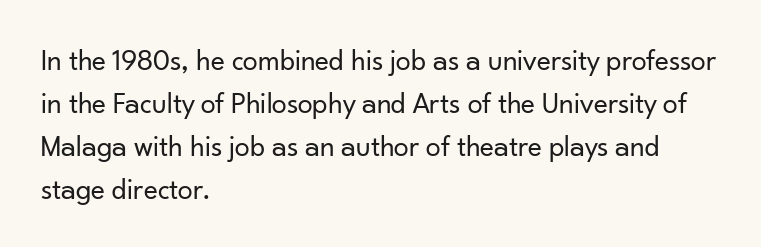
{"serif": "no", "italic": "no", "bold": "no", "weight": "regular", "width": "normal", "stroke_contrast": "low", "x_height": "small", "monospaced": "no", "underline": "no", "align": "left", "line_spacing": "normal", "line_spacing_ratio": 1.43, "letter_spacing": "normal", "letter_spacing_em": 0.0, "glyph_px": 30}
